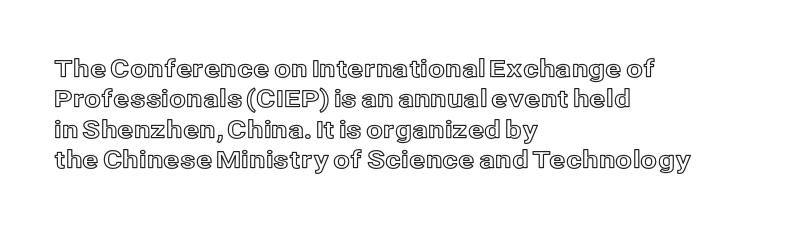
Unmarked baselines from the first word to the last. Short and long lines alike share a common starting point at left. The horizontal fit of the characters is conventional and even. Leading matches the norm, producing a regular column. In terms of posture, this sample is upright.
